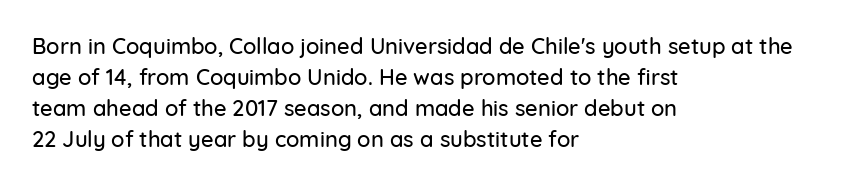
Q: Is the text italic (slanted)? A: No, it is upright.
Q: Is the text underlined? A: No.
Q: How is the paragraph aligned? A: Left-aligned.
Q: Is the spacing between letters normal or unusually wide? A: Normal.
Q: Is the spacing between lines tight, normal or loose? A: Normal.
